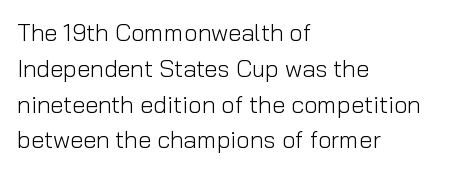
The setting favours the left margin, as ordinary paragraphs usually do. Upright lettering throughout. Letter spacing: default. No chunkiness to these letters — they're not bold.
